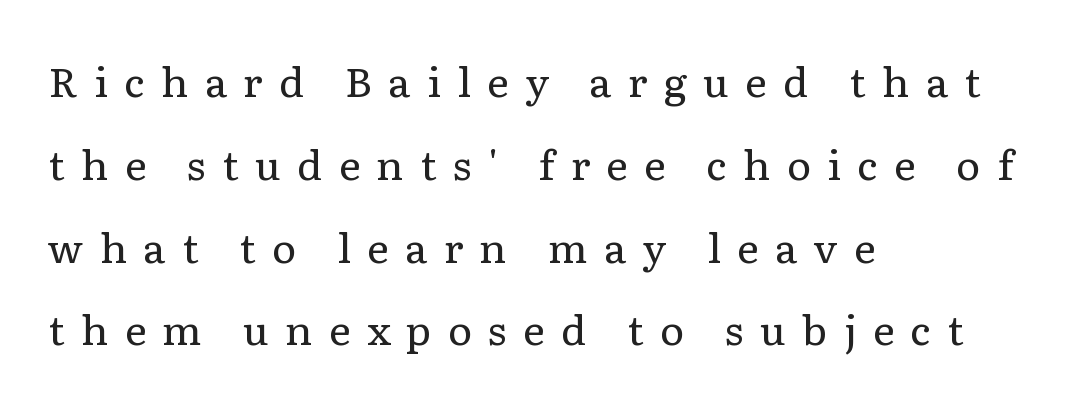
{"serif": "yes", "italic": "no", "bold": "no", "weight": "regular", "width": "normal", "stroke_contrast": "low", "x_height": "medium", "monospaced": "no", "underline": "no", "align": "left", "line_spacing": "loose", "line_spacing_ratio": 2.02, "letter_spacing": "wide", "letter_spacing_em": 0.4, "glyph_px": 41}
